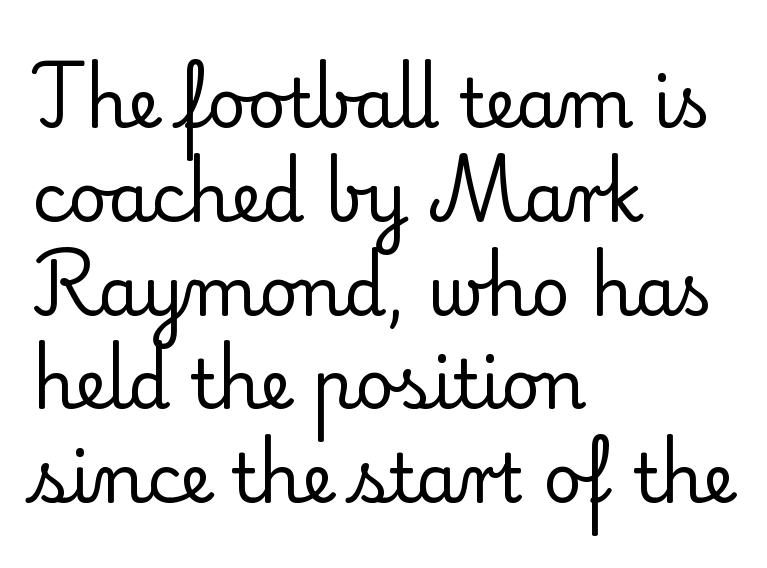
Notice how the passage keeps a crisp vertical edge on the left only. Descenders are the only things crossing below the line. If you drew a line through each stem, it would be perfectly vertical. The typesetting does not lean heavy: it is not bold.
